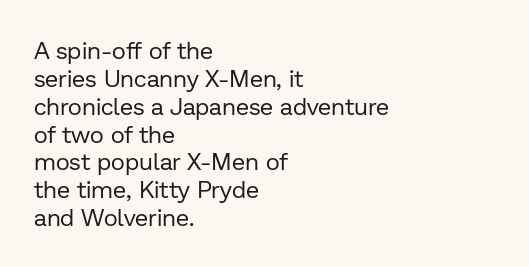
The image shows 24 px text type, upright; set left-aligned, line spacing 1.16x, normal letter spacing, not underlined.
